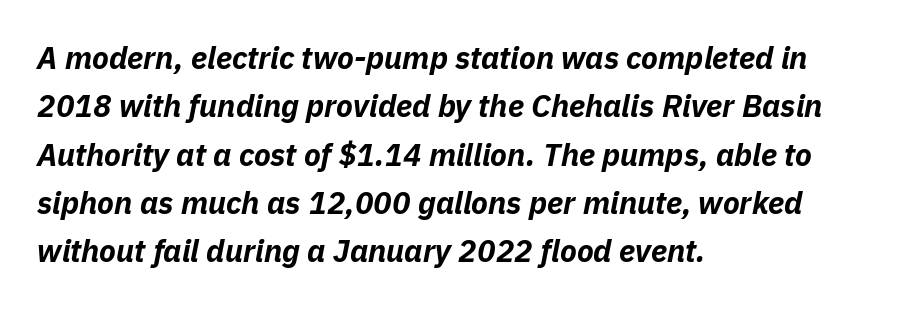
Each line starts at the same left margin while the right side varies. These lines are rendered in a variable-pitch font. A clean baseline with only descenders dipping below it. These words are printed bold, with thick strokes throughout. Normally led — the rows are evenly, conventionally spaced.
